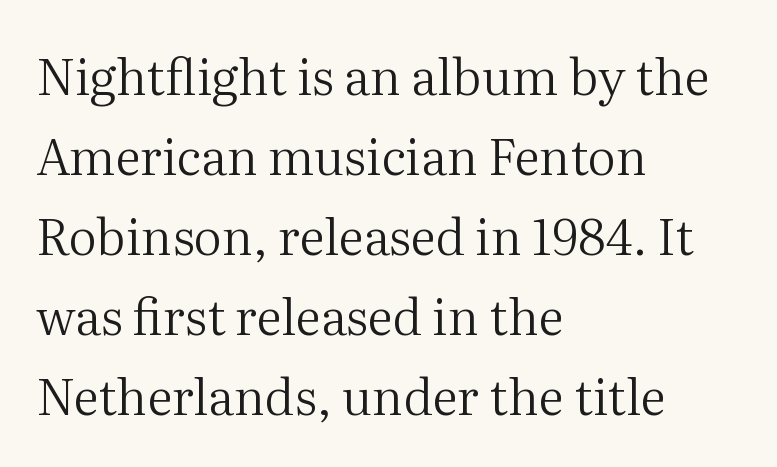
{"serif": "yes", "italic": "no", "bold": "no", "weight": "regular", "width": "normal", "stroke_contrast": "medium", "x_height": "medium", "monospaced": "no", "underline": "no", "align": "left", "line_spacing": "normal", "line_spacing_ratio": 1.6, "letter_spacing": "normal", "letter_spacing_em": 0.0, "glyph_px": 50}
